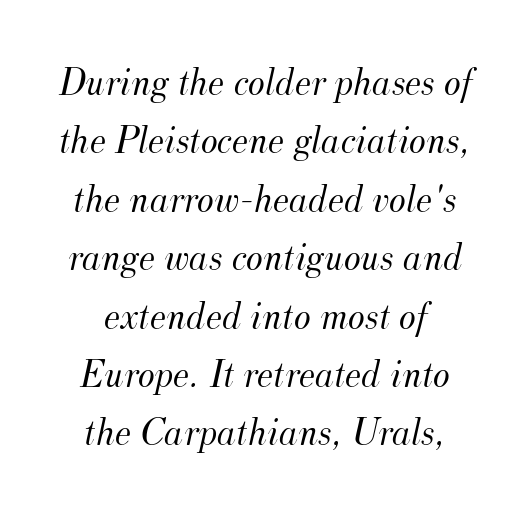
The image shows 40 px light serif type, italic (leaning right); set normal line spacing (1.46x), normal letter spacing, not underlined; medium stroke contrast and a small x-height.
